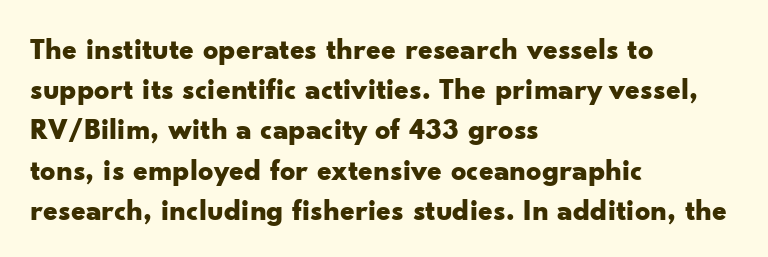
What kind of face is this? One without serifs — a sans. The text block is weighted toward the left margin, trailing off unevenly rightward. I'd describe the lettering as bold — thick and assertive. Successive baselines arrive at the customary interval.
